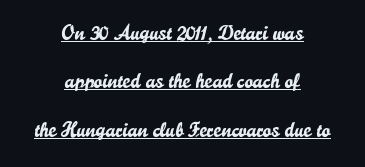
The image shows 21 px text type; set centered, loose line spacing (2.3x), normal letter spacing, underlined.
